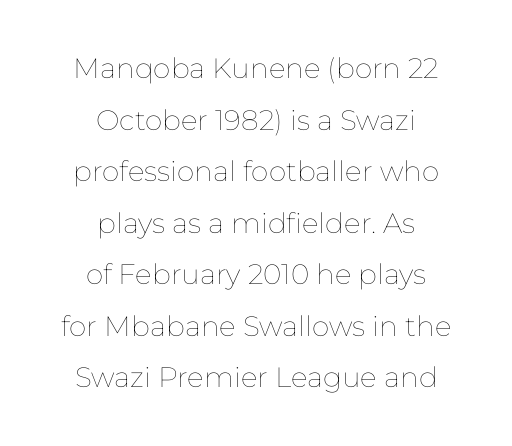
Q: Is the text bold? A: No.
Q: Is the text italic (slanted)? A: No, it is upright.
Q: Is the text underlined? A: No.
Q: How is the paragraph aligned? A: Centered.
Q: Is the spacing between letters normal or unusually wide? A: Normal.
Q: Width (condensed, normal, or wide)? A: Normal.
Q: Stroke contrast? A: Low.
Q: x-height? A: Medium.
Q: Monospaced? A: No.
